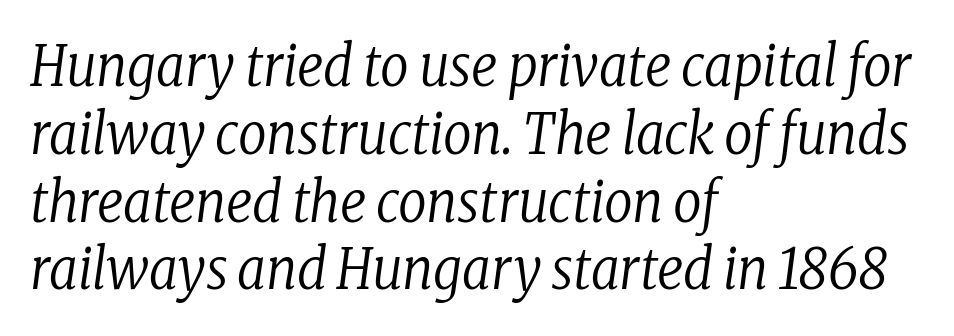
The image shows 56 px regular-weight, condensed serif type, italic (leaning right); set left-aligned, line spacing 1.21x, normal letter spacing, not underlined; low stroke contrast and a medium x-height.
